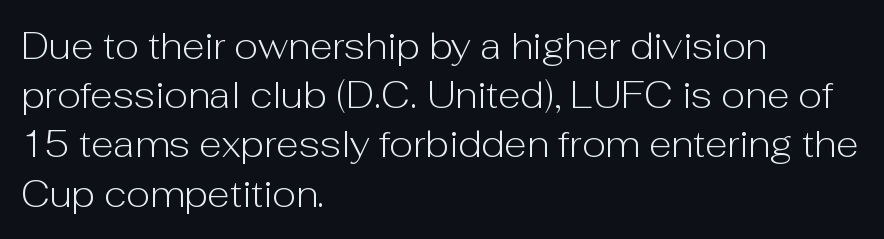
Q: Is the text bold? A: No.
Q: Is the text italic (slanted)? A: No, it is upright.
Q: Is the typeface a serif or a sans-serif typeface? A: Sans-serif.
Q: Is the text underlined? A: No.
Q: How is the paragraph aligned? A: Left-aligned.
Q: Is the spacing between letters normal or unusually wide? A: Normal.
Q: Is the spacing between lines tight, normal or loose? A: Normal.
Q: Width (condensed, normal, or wide)? A: Normal.
Q: Stroke contrast? A: Low.
Q: x-height? A: Medium.
Q: Monospaced? A: No.
